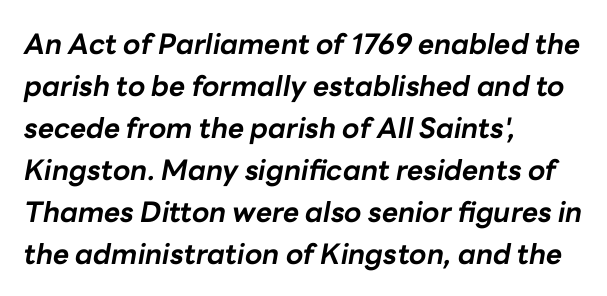
Q: Is the text bold? A: Yes.
Q: Is the text italic (slanted)? A: Yes, it leans right by about 10 degrees.
Q: Is the text underlined? A: No.
Q: How is the paragraph aligned? A: Left-aligned.
Q: Is the spacing between letters normal or unusually wide? A: Normal.
Q: Is the spacing between lines tight, normal or loose? A: Normal.
Q: Width (condensed, normal, or wide)? A: Normal.
Q: Stroke contrast? A: Low.
Q: x-height? A: Medium.
Q: Monospaced? A: No.
